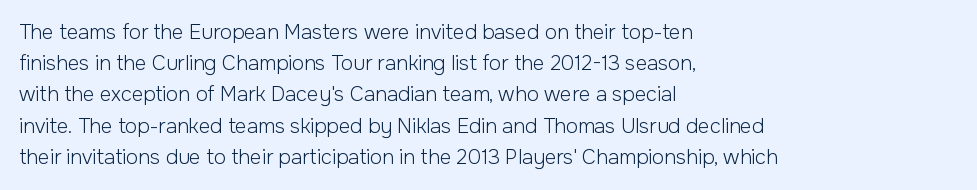
Q: Is the text bold? A: No.
Q: Is the text italic (slanted)? A: No, it is upright.
Q: Is the text underlined? A: No.
Q: How is the paragraph aligned? A: Left-aligned.
Q: Is the spacing between letters normal or unusually wide? A: Normal.
Q: Is the spacing between lines tight, normal or loose? A: Normal.
